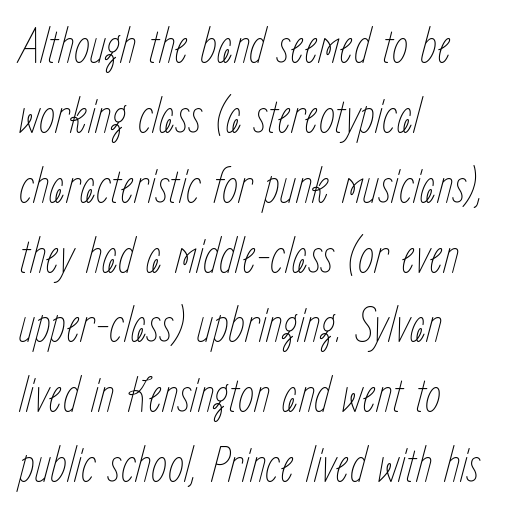
In terms of posture, this sample is oblique. This is not heavy type; no bold has been used. Proportional: the letters do not fall into vertical columns. The vertical gap from one line to the next is medium.
